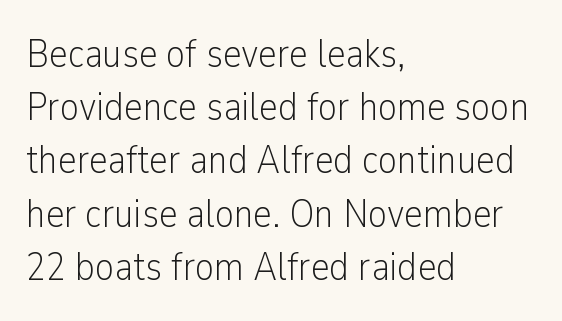
Stem width sits at or under what a default text font uses. The type sits square on the baseline with zero lean. Does the type have serifs? No, each stem ends abruptly. All the whitespace from short lines collects on the right.
